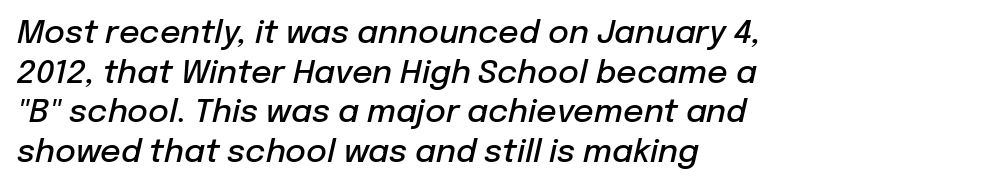
{"italic": "yes", "lean": "right", "slant_degrees": 12, "bold": "semi", "weight": "semibold", "width": "normal", "stroke_contrast": "low", "x_height": "medium", "monospaced": "no", "underline": "no", "align": "left", "line_spacing_ratio": 1.24, "letter_spacing": "normal", "letter_spacing_em": 0.0, "glyph_px": 32}
